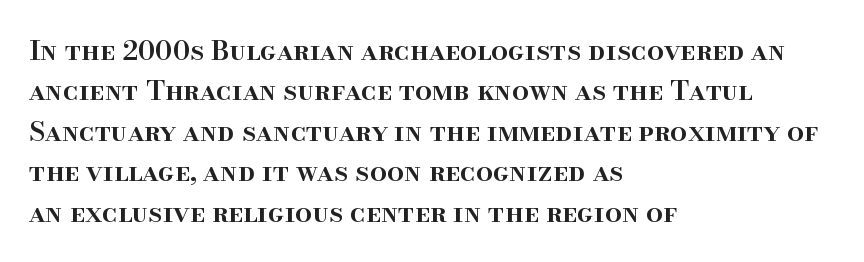
{"italic": "no", "bold": "semi", "underline": "no", "align": "left", "line_spacing": "normal", "line_spacing_ratio": 1.5, "letter_spacing": "normal", "letter_spacing_em": 0.0, "glyph_px": 27}
